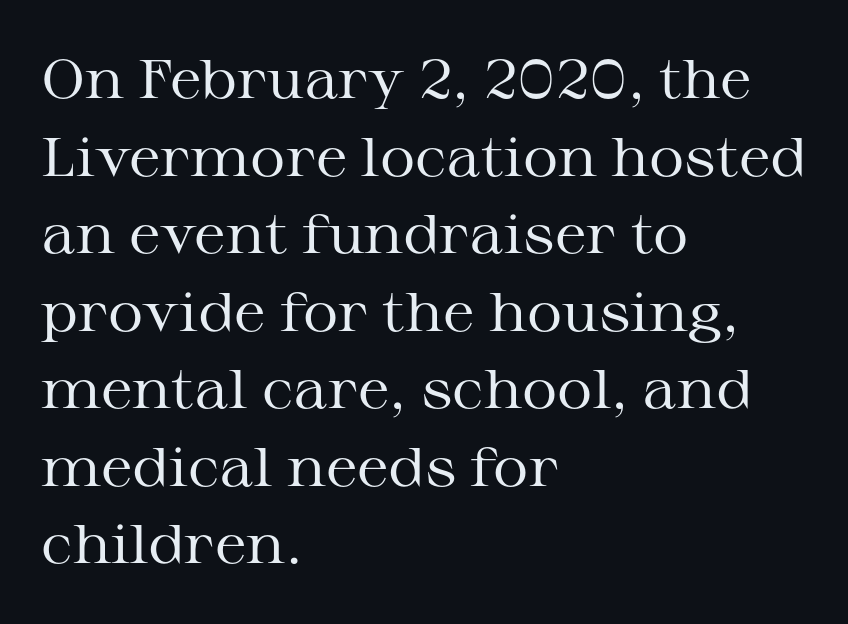
The image shows 55 px regular-weight, wide serif type, upright; set left-aligned, normal line spacing (1.41x), normal letter spacing, not underlined; medium stroke contrast and a medium x-height.
